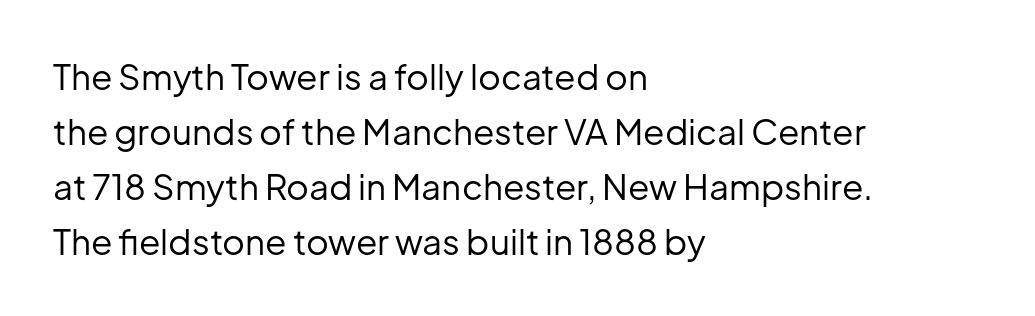
{"serif": "no", "italic": "no", "bold": "no", "weight": "regular", "width": "normal", "stroke_contrast": "low", "x_height": "medium", "monospaced": "no", "underline": "no", "align": "left", "line_spacing": "normal", "line_spacing_ratio": 1.57, "letter_spacing": "normal", "letter_spacing_em": 0.0, "glyph_px": 35}
